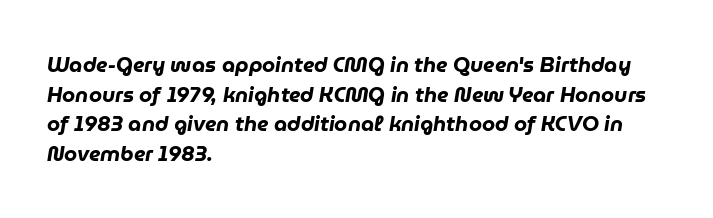
{"italic": "yes", "lean": "right", "slant_degrees": 9, "bold": "yes", "underline": "no", "align": "left", "line_spacing": "normal", "line_spacing_ratio": 1.41, "letter_spacing": "normal", "letter_spacing_em": 0.0, "glyph_px": 21}
